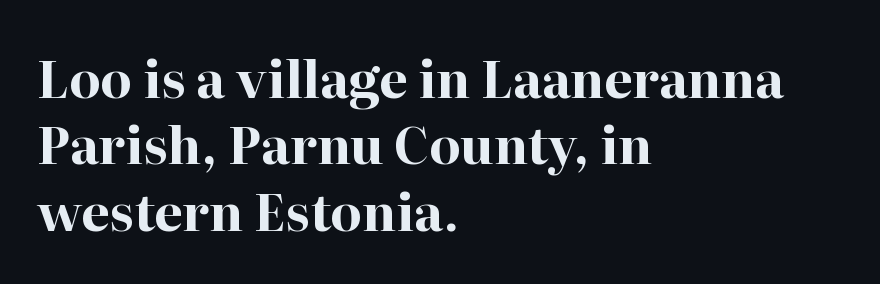
{"serif": "yes", "italic": "no", "bold": "yes", "weight": "bold", "width": "normal", "stroke_contrast": "high", "x_height": "medium", "monospaced": "no", "underline": "no", "align": "left", "line_spacing": "normal", "line_spacing_ratio": 1.3, "letter_spacing": "normal", "letter_spacing_em": 0.0, "glyph_px": 51}
